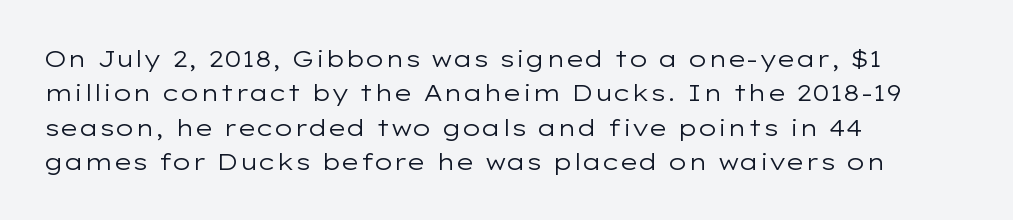
{"italic": "no", "bold": "no", "underline": "no", "align": "left", "line_spacing": "normal", "line_spacing_ratio": 1.49, "letter_spacing": "normal", "letter_spacing_em": 0.0, "glyph_px": 23}
